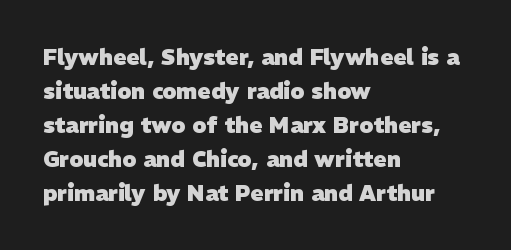
The baseline area is clear. This block has exactly the height ordinary leading produces. The rendering keeps characters at their native spacing. These lines stack with their left ends in a neat column. Students, this is bold: see how much ink each stroke carries.
